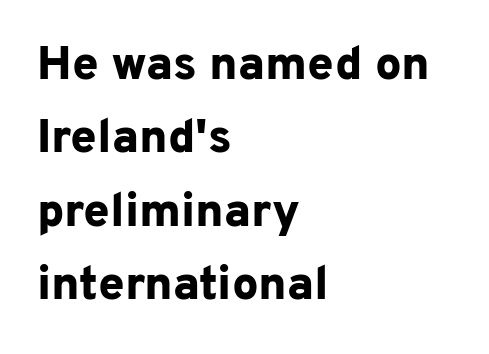
Q: Is the text bold? A: Yes.
Q: Is the text italic (slanted)? A: No, it is upright.
Q: Is the typeface a serif or a sans-serif typeface? A: Sans-serif.
Q: Is the text underlined? A: No.
Q: How is the paragraph aligned? A: Left-aligned.
Q: Is the spacing between letters normal or unusually wide? A: Normal.
Q: Is the spacing between lines tight, normal or loose? A: Normal.
Q: Width (condensed, normal, or wide)? A: Normal.
Q: Stroke contrast? A: Low.
Q: x-height? A: Medium.
Q: Monospaced? A: No.
